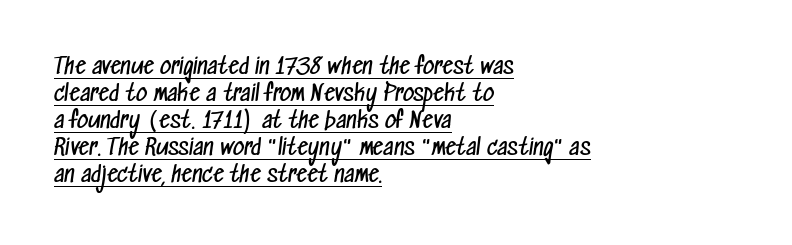
The image shows 22 px text type; set left-aligned, line spacing 1.23x, normal letter spacing, underlined.
